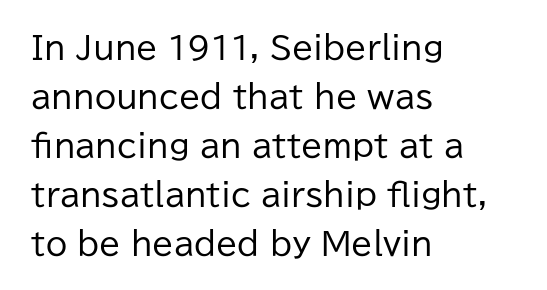
{"serif": "no", "italic": "no", "bold": "no", "weight": "regular", "width": "normal", "stroke_contrast": "low", "x_height": "medium", "monospaced": "no", "underline": "no", "align": "left", "line_spacing": "normal", "line_spacing_ratio": 1.58, "letter_spacing": "normal", "letter_spacing_em": 0.0, "glyph_px": 31}
